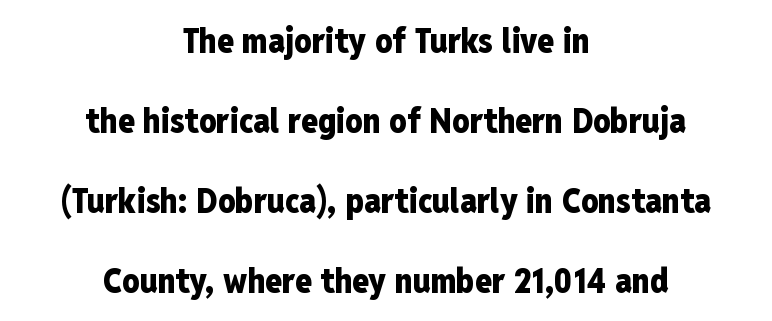
{"serif": "no", "italic": "no", "bold": "yes", "weight": "heavy", "width": "condensed", "stroke_contrast": "low", "x_height": "medium", "monospaced": "no", "underline": "no", "align": "center", "line_spacing": "loose", "line_spacing_ratio": 2.35, "letter_spacing": "normal", "letter_spacing_em": 0.0, "glyph_px": 34}
